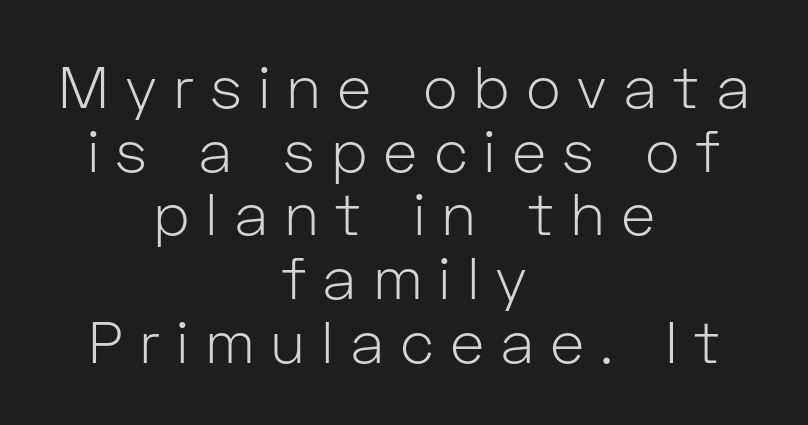
What's the leading like? Squeezed, with rows nearly overlapping. Ascenders rise straight up at ninety degrees. Each stroke keeps to a modest, everyday thickness or less. Type style note: lacks serifs. Clear beneath every line of the passage. The letterforms stand isolated, each surrounded by extra space.
